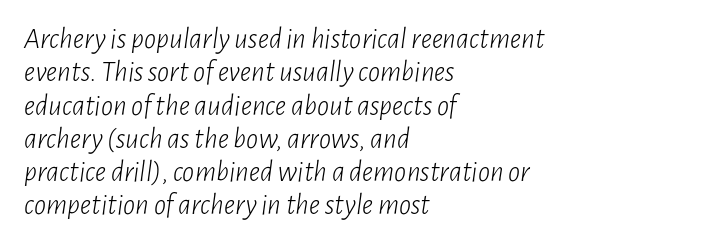
The letters sit at their default tracking, neither squeezed nor spread. The area under the type is left untouched. Where is the straight margin? On the left. The lines are packed closely together with very little leading. Spacing verdict: proportional, widths tailored to each character.
